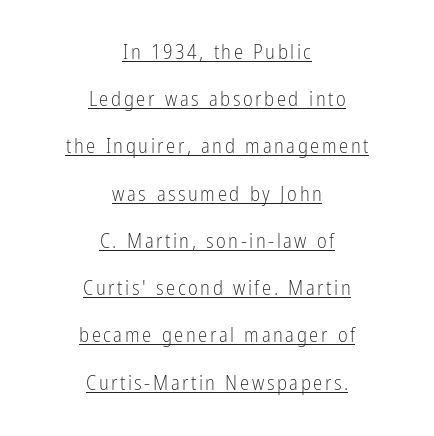
{"italic": "no", "bold": "no", "underline": "yes", "align": "center", "line_spacing": "loose", "line_spacing_ratio": 2.25, "glyph_px": 21}
